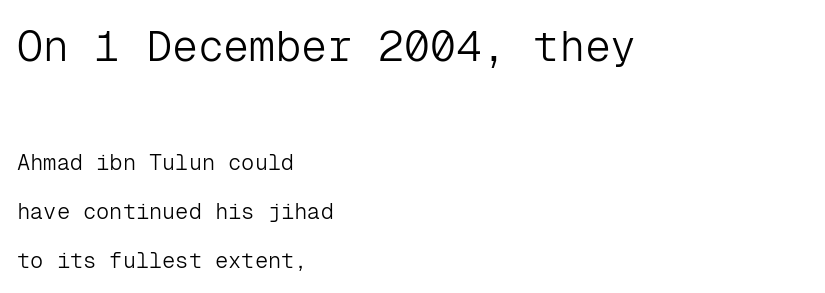
The rendering keeps characters at their native spacing. These lines are composed in type without serifs. These two chunks differ in scale, with the top chunk taking the larger measure. These glyphs show unthickened strokes, regular width or finer. It's the straight-up-and-down kind of type. Think of a typewriter: that constant character pitch is what you see here.
